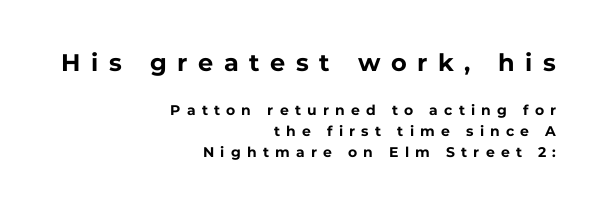
The compositor pushed each line to the right boundary. Evenly set lines give the paragraph a standard silhouette. A clean baseline with only descenders dipping below it. Reading top to bottom, the characters get smaller at the block break. Does the weight exceed regular? Yes, all the way to bold. Designer's note — italics off, roman on.
